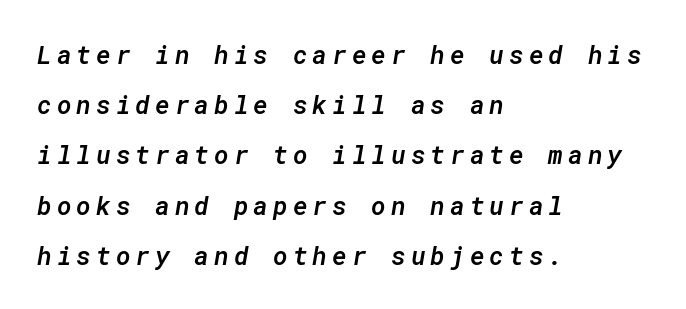
{"italic": "yes", "lean": "right", "slant_degrees": 10, "bold": "semi", "underline": "no", "align": "left", "line_spacing": "loose", "line_spacing_ratio": 2.01, "letter_spacing": "wide", "letter_spacing_em": 0.2, "glyph_px": 25}
